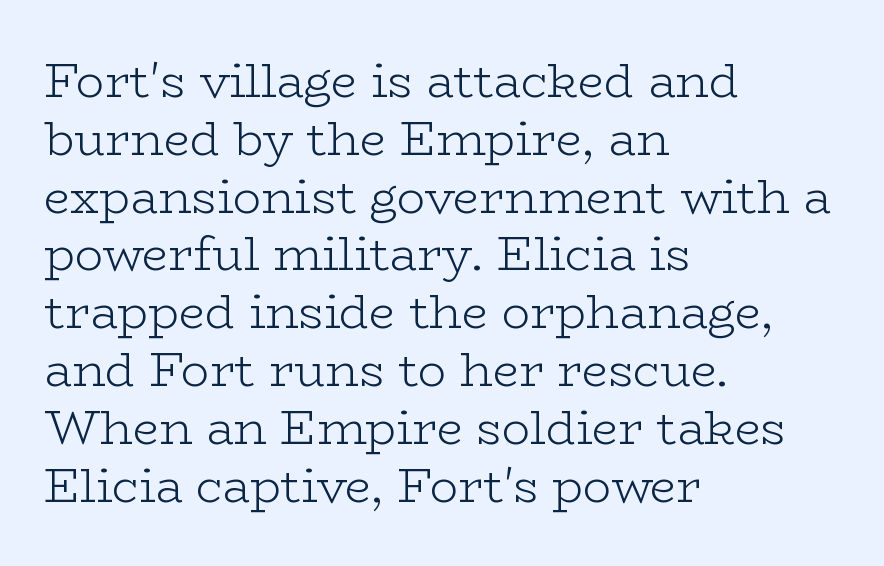
Decoration check: the copy has no underline. Stroke terminals: seriffed. Does the lettering tilt? It doesn't — this is upright. The font is comparable to plain body text, perhaps lighter.
